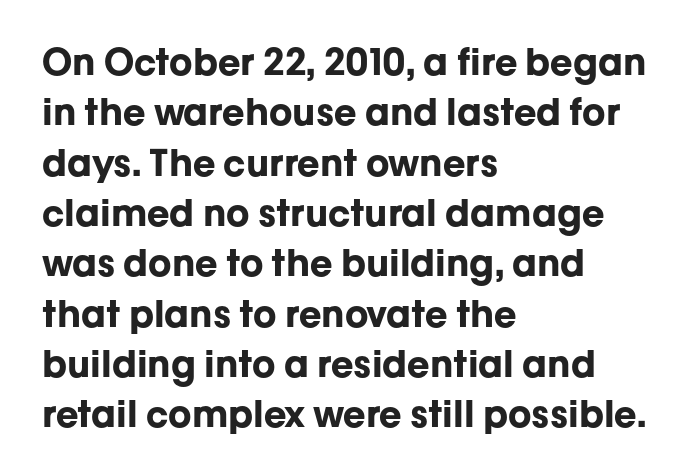
The image shows 37 px bold sans-serif type, upright; set left-aligned, normal line spacing (1.36x), normal letter spacing, not underlined; low stroke contrast and a medium x-height.
